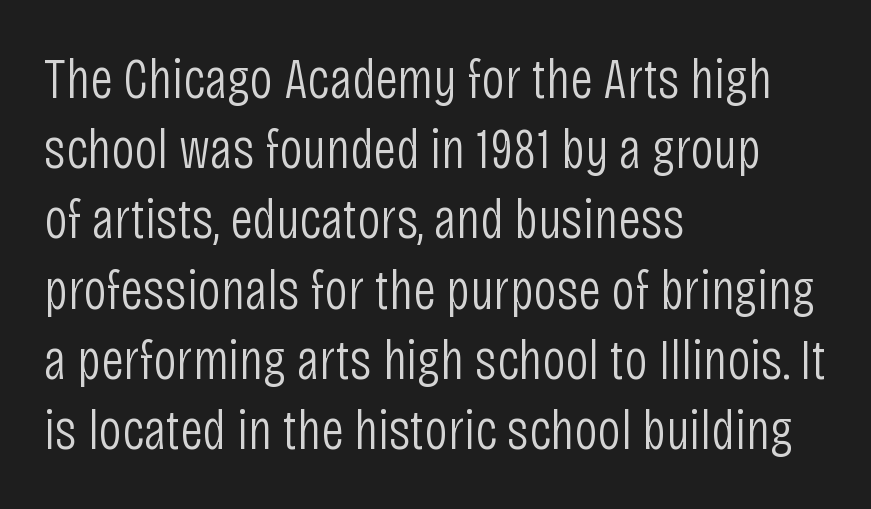
The image shows 58 px light, condensed sans-serif type, upright; set left-aligned, line spacing 1.21x, normal letter spacing, not underlined; low stroke contrast and a large x-height.
